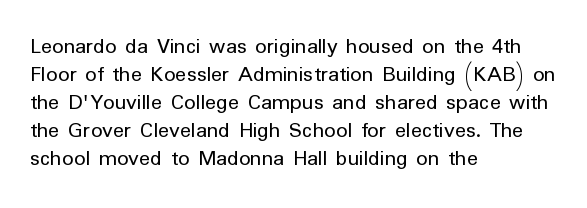
Every stem runs plumb, perpendicular to the baseline. Layout note: lines flush left. Decoration check: the copy has no underline. Short note: letters normally spaced.
